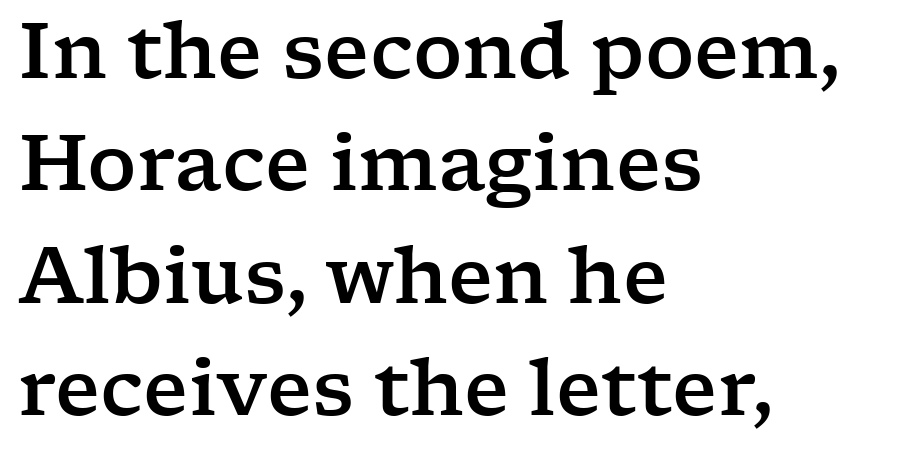
Proportional: the letters do not fall into vertical columns. Successive baselines arrive at the customary interval. The setting favours the left margin, as ordinary paragraphs usually do. How are the letters spaced? Ordinarily, with no added tracking.
